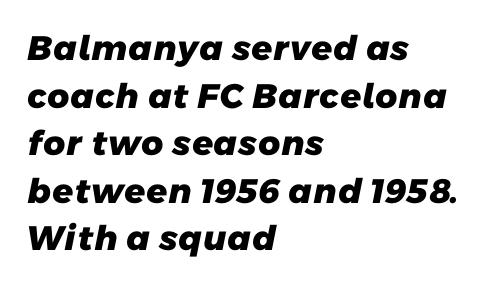
Q: Is the text bold? A: Yes.
Q: Is the typeface a serif or a sans-serif typeface? A: Sans-serif.
Q: Is the text underlined? A: No.
Q: How is the paragraph aligned? A: Left-aligned.
Q: Is the spacing between letters normal or unusually wide? A: Normal.
Q: Is the spacing between lines tight, normal or loose? A: Normal.
Q: Width (condensed, normal, or wide)? A: Normal.
Q: Stroke contrast? A: Low.
Q: x-height? A: Medium.
Q: Monospaced? A: No.
